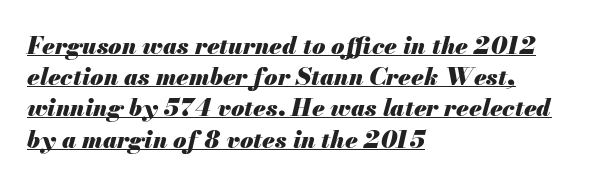
{"italic": "yes", "lean": "right", "slant_degrees": 13, "bold": "yes", "underline": "yes", "align": "left", "line_spacing": "normal", "line_spacing_ratio": 1.3, "letter_spacing": "normal", "letter_spacing_em": 0.0, "glyph_px": 24}
